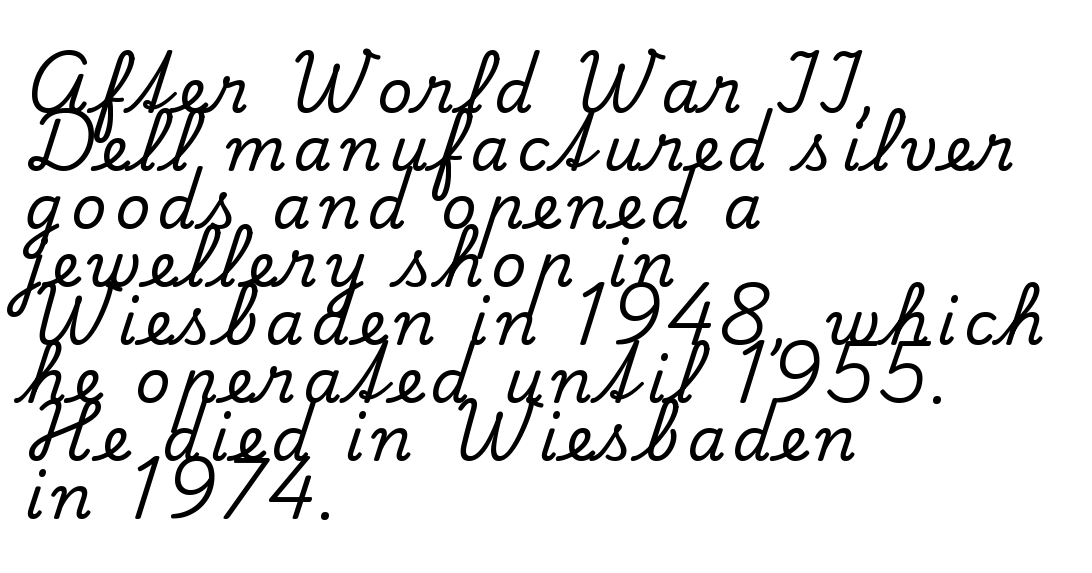
Q: Is the text italic (slanted)? A: Yes.
Q: Is the typeface a serif or a sans-serif typeface? A: Serif.
Q: Is the text underlined? A: No.
Q: How is the paragraph aligned? A: Left-aligned.
Q: Is the spacing between lines tight, normal or loose? A: Tight.
Q: Width (condensed, normal, or wide)? A: Normal.
Q: Stroke contrast? A: Low.
Q: x-height? A: Small.
Q: Monospaced? A: No.
